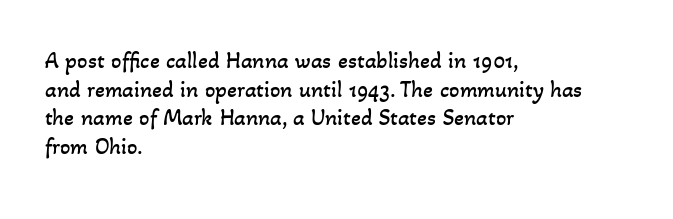
Q: Is the text bold? A: No.
Q: Is the text underlined? A: No.
Q: How is the paragraph aligned? A: Left-aligned.
Q: Is the spacing between letters normal or unusually wide? A: Normal.
